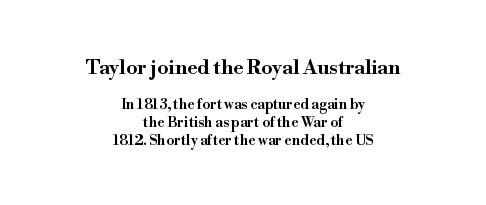
Lines of text with bare space underneath. The rendering uses a moderate line-height, typical for paragraphs. The specimen reads as upright at a glance. These lines keep a tight, regular rhythm from letter to letter. The compositor balanced each line on the midline.
